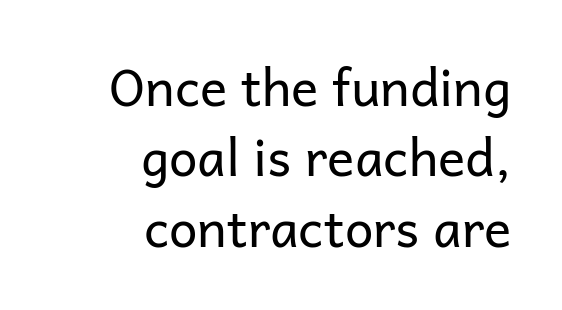
Q: Is the text bold? A: No.
Q: Is the text italic (slanted)? A: No, it is upright.
Q: Is the typeface a serif or a sans-serif typeface? A: Sans-serif.
Q: Is the text underlined? A: No.
Q: How is the paragraph aligned? A: Right-aligned.
Q: Is the spacing between letters normal or unusually wide? A: Normal.
Q: Is the spacing between lines tight, normal or loose? A: Normal.
Q: Width (condensed, normal, or wide)? A: Normal.
Q: Stroke contrast? A: Low.
Q: x-height? A: Medium.
Q: Monospaced? A: No.
